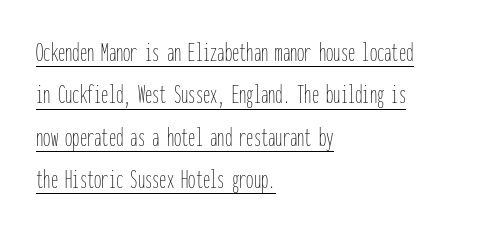
The image shows 29 px thin, condensed type, upright, monospaced; set left-aligned, normal line spacing (1.46x), normal letter spacing, underlined; low stroke contrast and a medium x-height.
